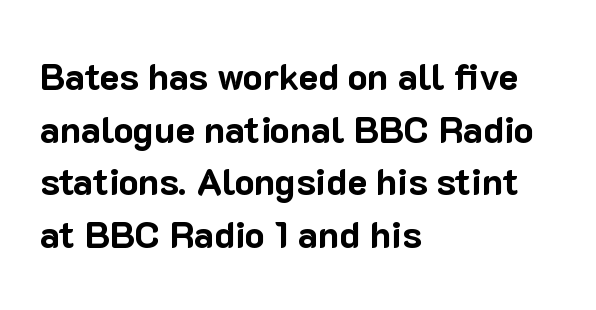
The image shows 37 px bold sans-serif type, upright; set left-aligned, normal line spacing (1.42x), normal letter spacing, not underlined; low stroke contrast and a medium x-height.
